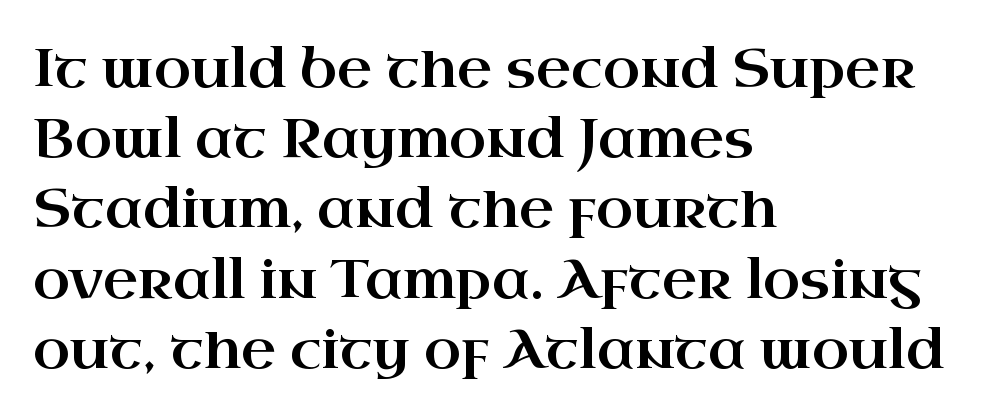
The image shows 54 px wide serif type, upright; set left-aligned, normal line spacing (1.3x), normal letter spacing, not underlined; high stroke contrast and a small x-height.
